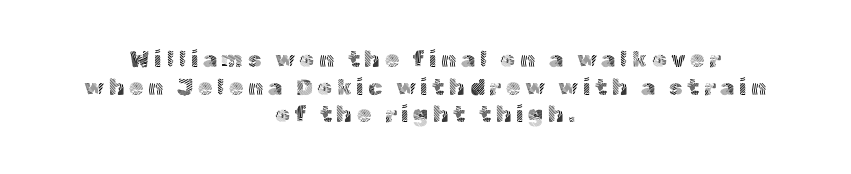
The image shows 23 px text type, upright; set centered, line spacing 1.2x, unusually wide letter spacing (+0.2 em), not underlined.
